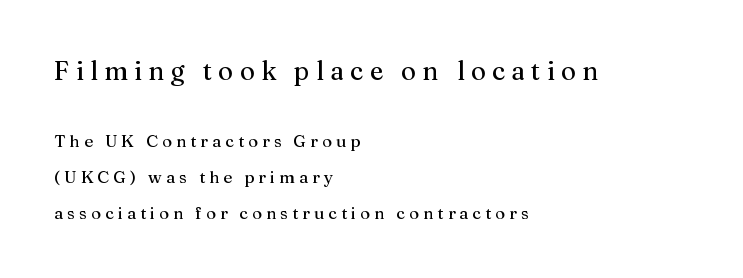
Q: Is the text bold? A: No.
Q: Is the text italic (slanted)? A: No, it is upright.
Q: Is the text underlined? A: No.
Q: How is the paragraph aligned? A: Left-aligned.
Q: Is the spacing between letters normal or unusually wide? A: Unusually wide.
Q: Is the spacing between lines tight, normal or loose? A: Loose.
Q: Which block of text is set in a larger size, the first (top) or the second (bottom)? A: The first (top) one.
